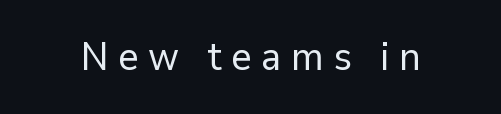
Q: Is the text bold? A: No.
Q: Is the text italic (slanted)? A: No, it is upright.
Q: Is the typeface a serif or a sans-serif typeface? A: Sans-serif.
Q: Is the text underlined? A: No.
Q: Is the spacing between letters normal or unusually wide? A: Unusually wide.
Q: Width (condensed, normal, or wide)? A: Normal.
Q: Stroke contrast? A: Low.
Q: x-height? A: Medium.
Q: Monospaced? A: No.
